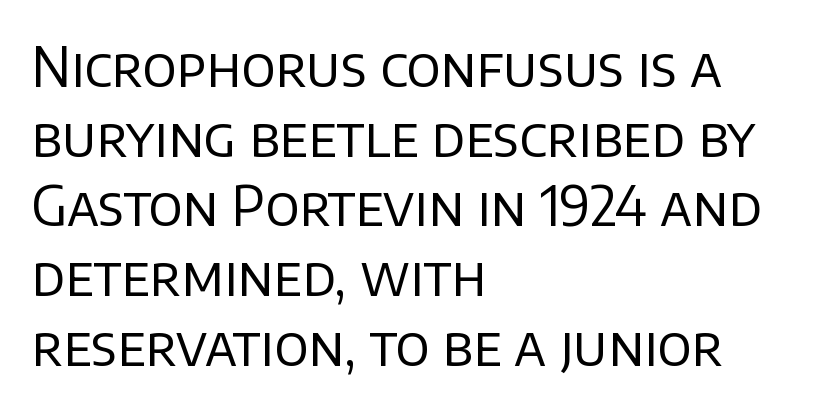
If you drew a ruler down the left edge, every line would touch it. The zone under the glyphs is completely vacant. No extra tracking has been applied to these lines. On a weight scale, this lands at 450 or below.
